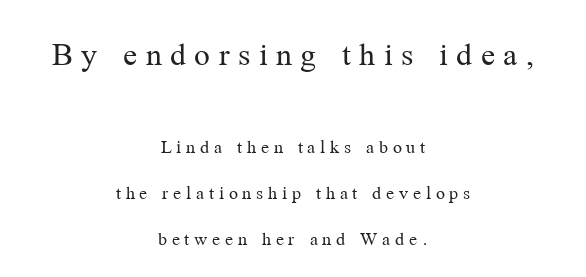
Q: Is the text bold? A: No.
Q: Is the text italic (slanted)? A: No, it is upright.
Q: Is the typeface a serif or a sans-serif typeface? A: Serif.
Q: Is the text underlined? A: No.
Q: How is the paragraph aligned? A: Centered.
Q: Is the spacing between letters normal or unusually wide? A: Unusually wide.
Q: Is the spacing between lines tight, normal or loose? A: Loose.
Q: Which block of text is set in a larger size, the first (top) or the second (bottom)? A: The first (top) one.
Q: Width (condensed, normal, or wide)? A: Normal.
Q: Stroke contrast? A: Medium.
Q: x-height? A: Medium.
Q: Monospaced? A: No.
